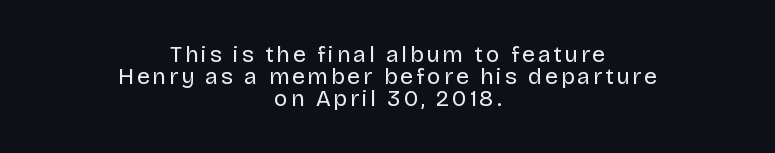
Closely set lines give the paragraph a compact silhouette. Is this a heavy cut? Hardly; it is regular or lighter. The passage is arranged like a title page — every line centered. Decoration check: the copy has no underline.
